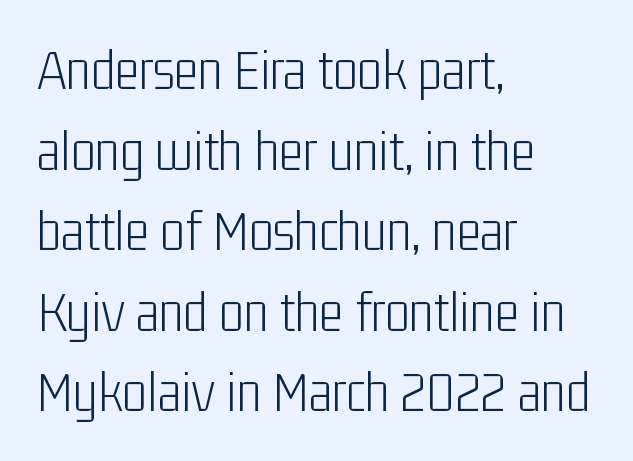
{"serif": "no", "italic": "no", "bold": "no", "weight": "light", "width": "condensed", "stroke_contrast": "low", "x_height": "medium", "monospaced": "no", "underline": "no", "align": "left", "line_spacing": "normal", "line_spacing_ratio": 1.39, "letter_spacing": "normal", "letter_spacing_em": 0.0, "glyph_px": 58}
